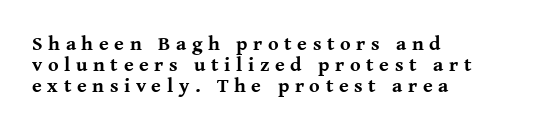
When letters stand straight like this, we call the style roman or upright. What's the leading like? Squeezed, with rows nearly overlapping. Reading down the block, your eye returns to a fixed left position each line. Tracking value appears strongly positive — letters spread wide. Honestly, there is no underline to notice here at all.
